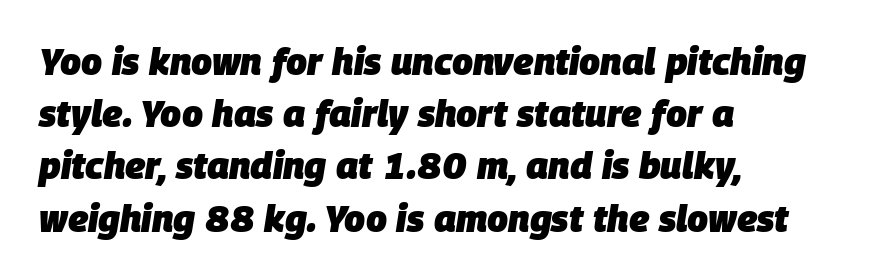
The image shows 37 px heavy type, italic (leaning right); set left-aligned, normal line spacing (1.41x), normal letter spacing, not underlined; low stroke contrast and a large x-height.
